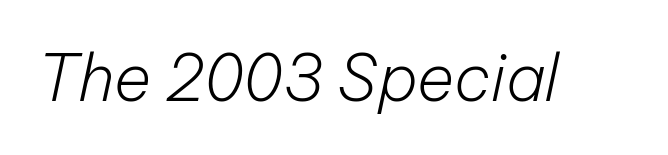
{"italic": "yes", "lean": "right", "slant_degrees": 12, "bold": "no", "weight": "light", "width": "normal", "stroke_contrast": "low", "x_height": "medium", "monospaced": "no", "underline": "no", "letter_spacing": "normal", "letter_spacing_em": 0.0, "glyph_px": 64}
